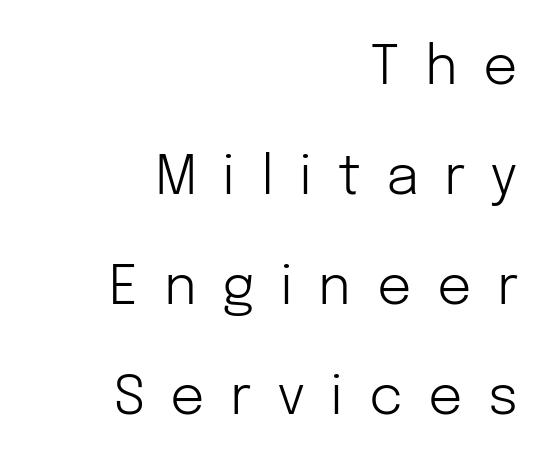
The image shows 54 px light sans-serif type, upright; set right-aligned, loose line spacing (2.04x), unusually wide letter spacing (+0.47 em), not underlined; low stroke contrast and a medium x-height.
